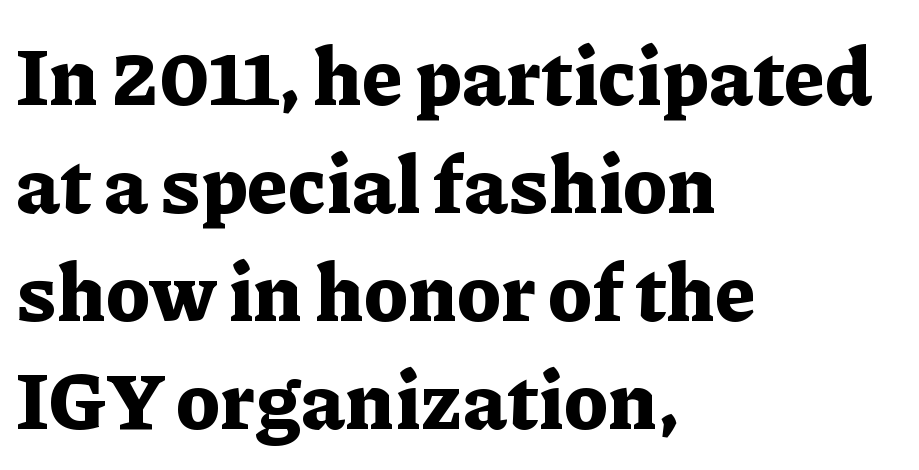
The letters are bold, with thick, heavy strokes. To sum up the face: it has serifs. Does the copy run flush right? No — it runs flush left. This sample has the flowing, uneven cadence of proportional lettering.
